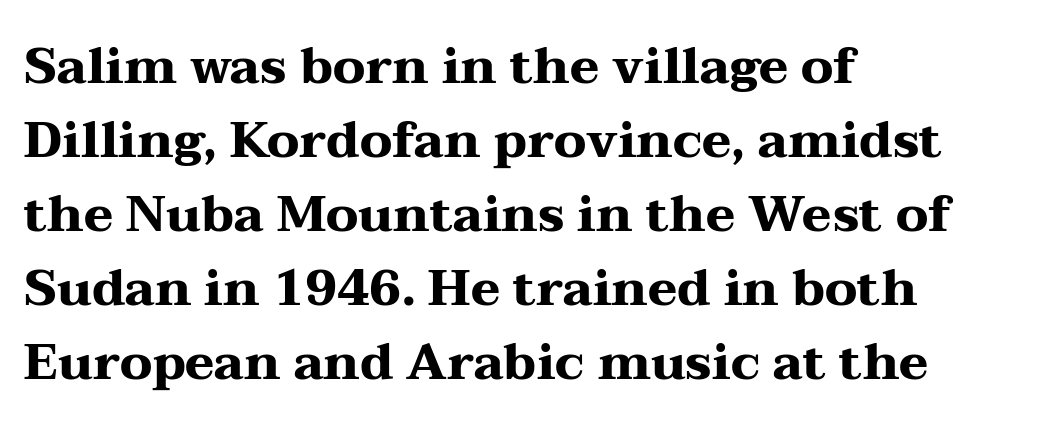
Q: Is the text bold? A: Yes.
Q: Is the text italic (slanted)? A: No, it is upright.
Q: Is the typeface a serif or a sans-serif typeface? A: Serif.
Q: Is the text underlined? A: No.
Q: How is the paragraph aligned? A: Left-aligned.
Q: Is the spacing between letters normal or unusually wide? A: Normal.
Q: Is the spacing between lines tight, normal or loose? A: Normal.
Q: Width (condensed, normal, or wide)? A: Wide.
Q: Stroke contrast? A: Medium.
Q: x-height? A: Medium.
Q: Monospaced? A: No.
